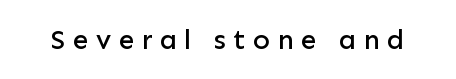
The image shows 28 px sans-serif type, upright; set unusually wide letter spacing (+0.26 em), not underlined; low stroke contrast and a medium x-height.
